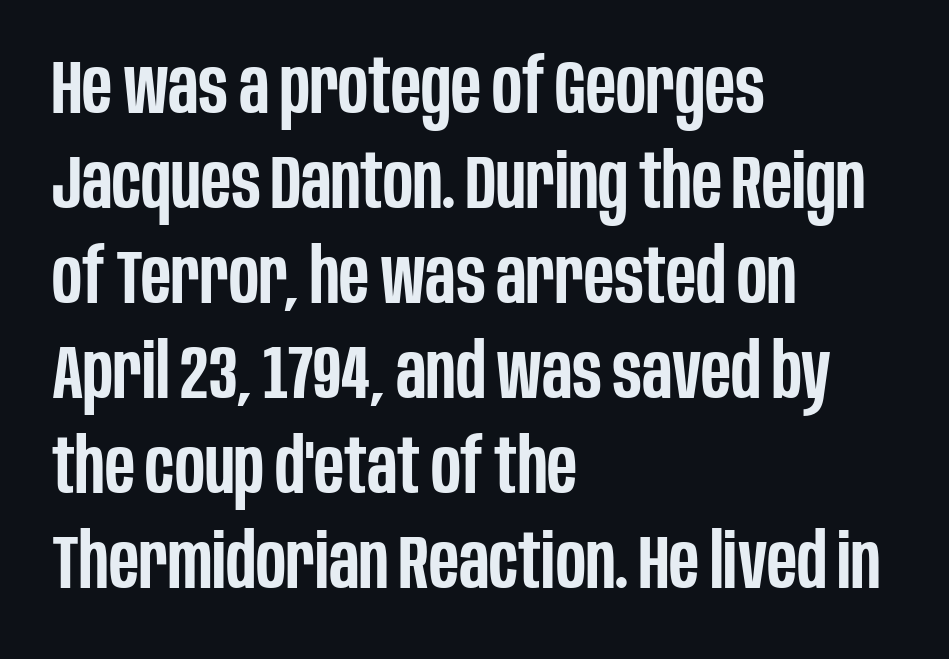
Q: Is the text bold? A: Semi-bold.
Q: Is the text italic (slanted)? A: No, it is upright.
Q: Is the typeface a serif or a sans-serif typeface? A: Sans-serif.
Q: Is the text underlined? A: No.
Q: How is the paragraph aligned? A: Left-aligned.
Q: Is the spacing between letters normal or unusually wide? A: Normal.
Q: Is the spacing between lines tight, normal or loose? A: Normal.
Q: Width (condensed, normal, or wide)? A: Condensed.
Q: Stroke contrast? A: Low.
Q: x-height? A: Large.
Q: Monospaced? A: No.
